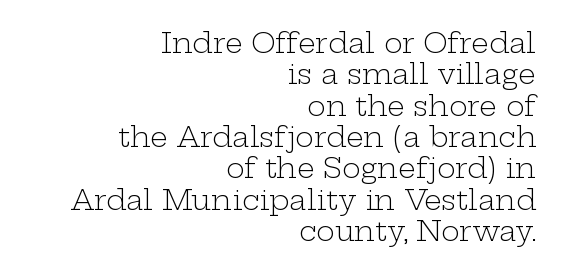
{"serif": "yes", "italic": "no", "bold": "no", "weight": "light", "width": "wide", "stroke_contrast": "low", "x_height": "medium", "monospaced": "no", "underline": "no", "align": "right", "line_spacing": "tight", "line_spacing_ratio": 1.12, "letter_spacing": "normal", "letter_spacing_em": 0.0, "glyph_px": 28}
